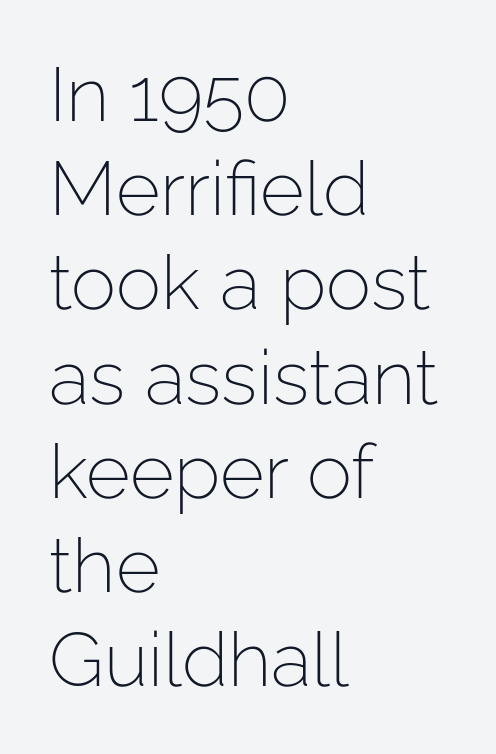
{"serif": "no", "italic": "no", "bold": "no", "weight": "light", "width": "normal", "stroke_contrast": "low", "x_height": "medium", "monospaced": "no", "underline": "no", "align": "left", "line_spacing_ratio": 1.24, "letter_spacing": "normal", "letter_spacing_em": 0.0, "glyph_px": 76}
